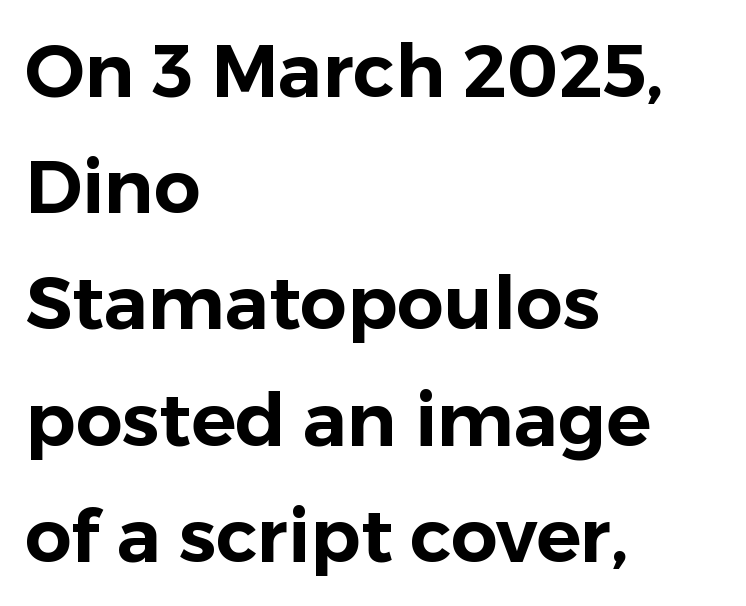
Glyph-to-glyph distance matches everyday printed text. Vertically, the passage feels balanced, rows spaced as you'd expect. The typesetter chose a ragged-right arrangement here. Serif or sans? Sans — the stroke terminals are bare. Spacing verdict: proportional, widths tailored to each character. Check under the words: just untouched page.
